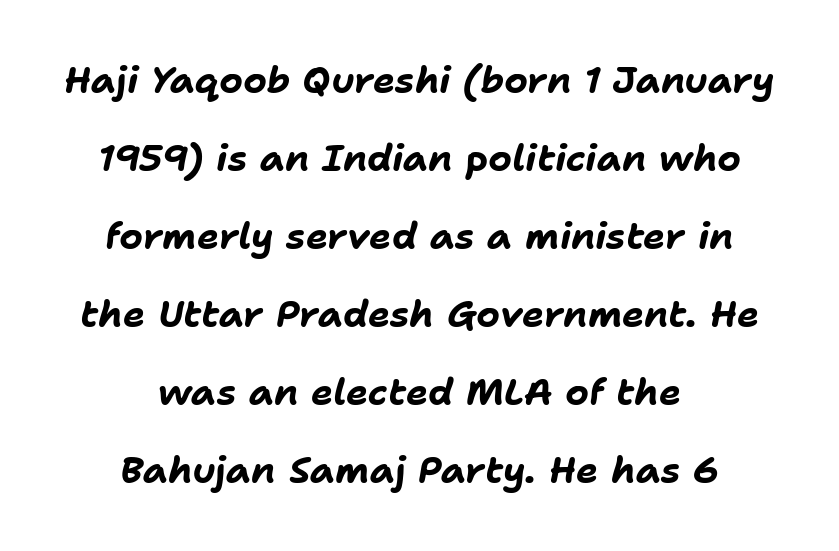
Do the characters align in a grid? No, the font is proportional. Lines of text with bare space underneath. The typesetter chose a symmetrical, centered arrangement here. Students, observe: this is what heavily led, spacious text looks like. Pretty heavy lettering here — definitely bold.
